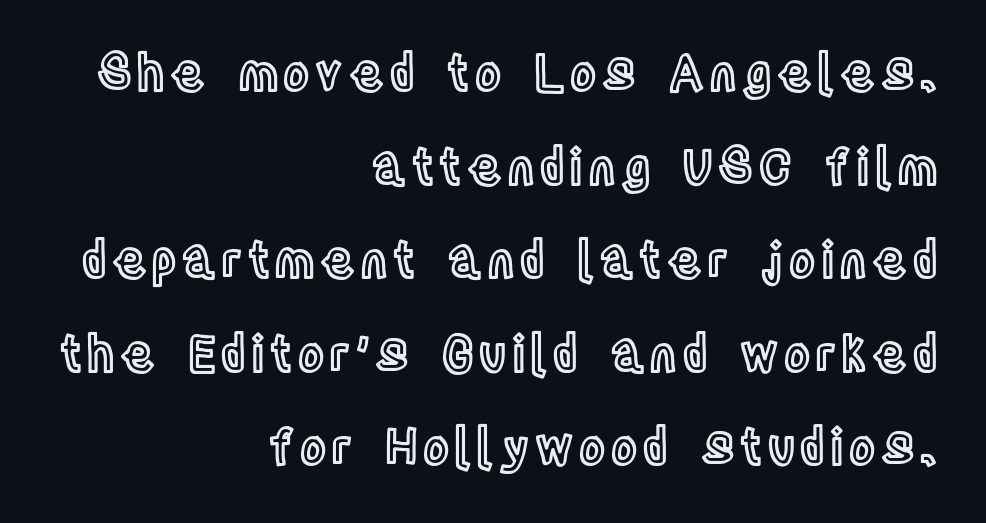
The space directly below the letters is spotless. The lettering stays uniformly vertical, giving the passage a roman look. One-word summary of the alignment: right. A typesetter would call this proportional, since set widths differ per character.
